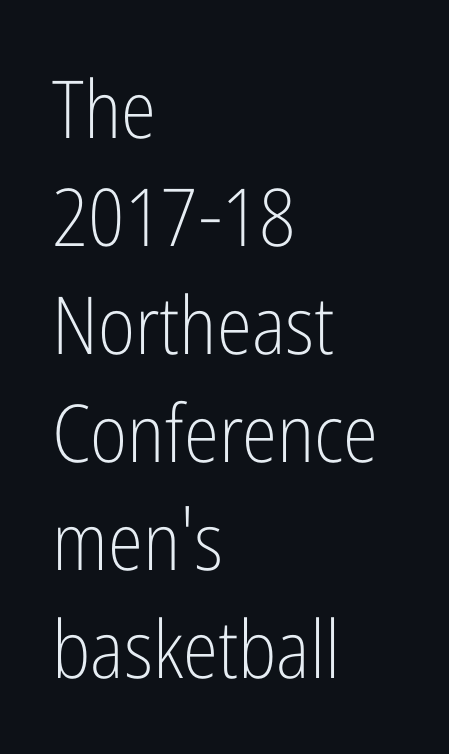
The image shows 80 px light, condensed sans-serif type, upright; set left-aligned, normal line spacing (1.35x), normal letter spacing, not underlined; low stroke contrast and a medium x-height.
